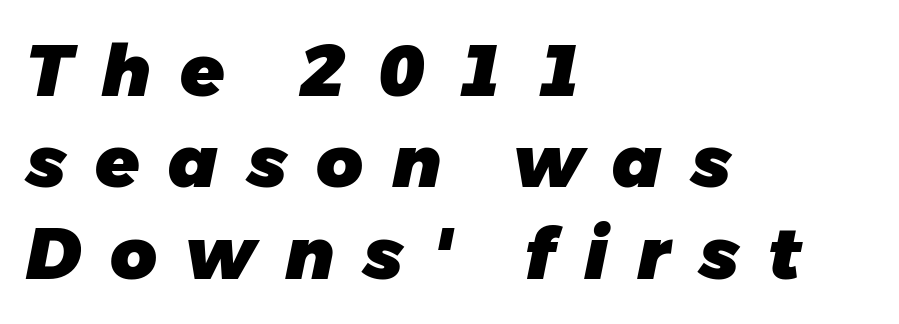
{"italic": "yes", "lean": "right", "slant_degrees": 11, "bold": "yes", "weight": "heavy", "width": "normal", "stroke_contrast": "low", "x_height": "medium", "monospaced": "no", "underline": "no", "align": "left", "line_spacing": "normal", "line_spacing_ratio": 1.27, "letter_spacing": "wide", "letter_spacing_em": 0.4, "glyph_px": 72}
